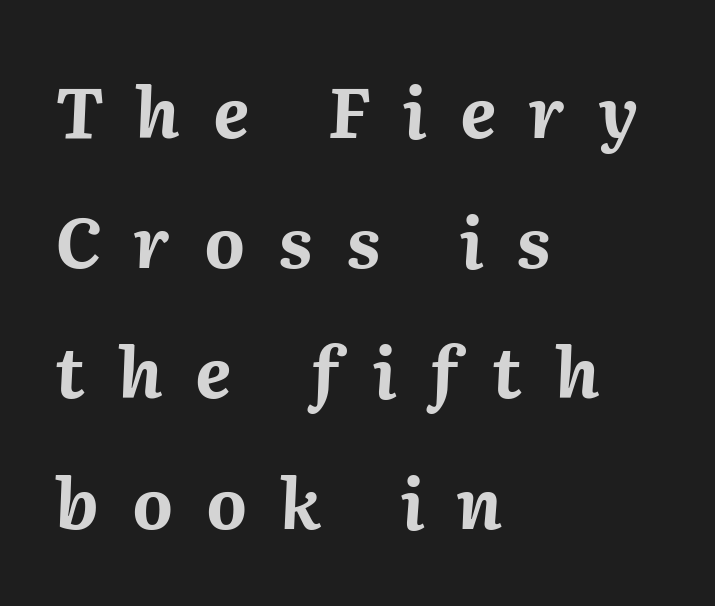
In terms of posture, this sample is oblique. This sample has the flowing, uneven cadence of proportional lettering. Caption: expanded tracking, letters set apart. The specimen omits any rule beneath the text block's lines.
